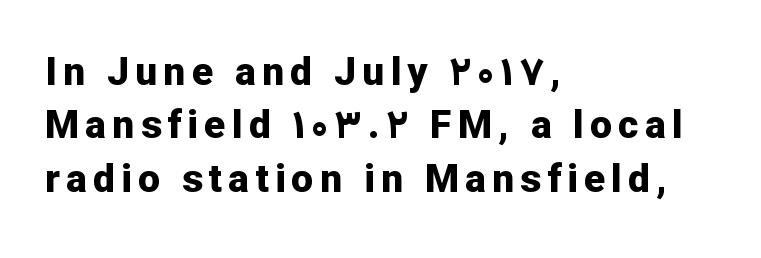
The image shows 39 px bold sans-serif type, upright; set left-aligned, normal line spacing (1.37x), not underlined; low stroke contrast and a medium x-height.
